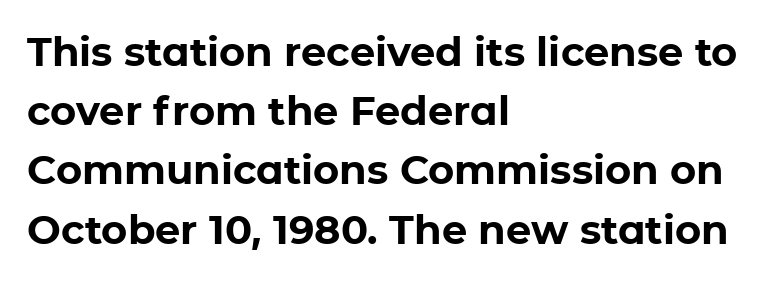
The image shows 40 px bold sans-serif type, upright; set left-aligned, normal line spacing (1.48x), normal letter spacing, not underlined; low stroke contrast and a medium x-height.
